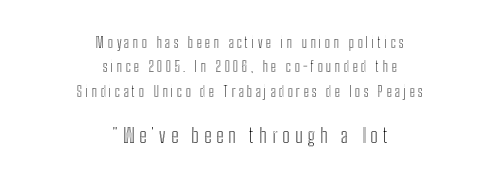
Q: Is the text italic (slanted)? A: No, it is upright.
Q: Is the text underlined? A: No.
Q: How is the paragraph aligned? A: Centered.
Q: Is the spacing between letters normal or unusually wide? A: Unusually wide.
Q: Which block of text is set in a larger size, the first (top) or the second (bottom)? A: The second (bottom) one.
